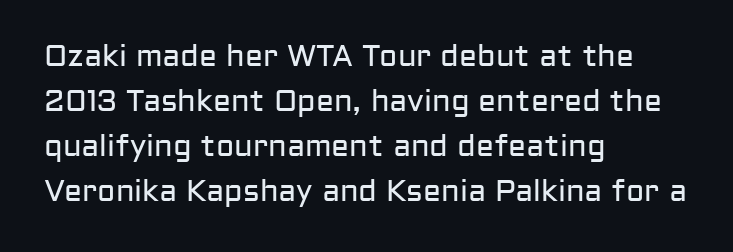
Q: Is the text bold? A: No.
Q: Is the text italic (slanted)? A: No, it is upright.
Q: Is the typeface a serif or a sans-serif typeface? A: Sans-serif.
Q: Is the text underlined? A: No.
Q: How is the paragraph aligned? A: Left-aligned.
Q: Is the spacing between letters normal or unusually wide? A: Normal.
Q: Is the spacing between lines tight, normal or loose? A: Normal.
Q: Width (condensed, normal, or wide)? A: Normal.
Q: Stroke contrast? A: Low.
Q: x-height? A: Medium.
Q: Monospaced? A: No.
